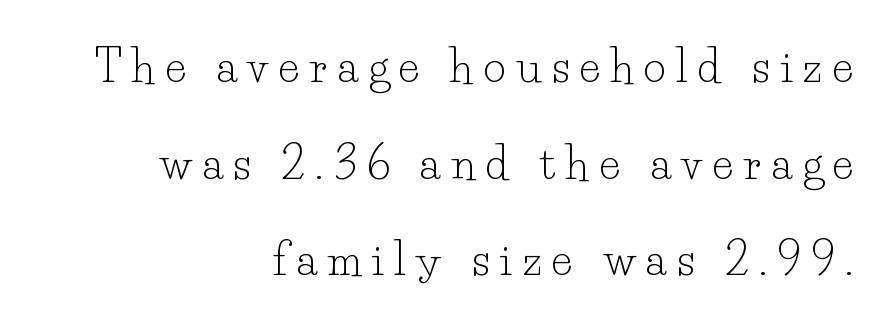
The image shows 43 px light serif type, upright; set right-aligned, loose line spacing (2.25x), unusually wide letter spacing (+0.25 em), not underlined; low stroke contrast and a small x-height.
